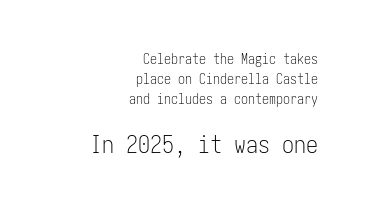
Letters have the restrained weight of plain body copy at most. Just letters on the line, the space beneath them empty. This sample uses plain, unmodified letter spacing. Vertically, the passage feels balanced, rows spaced as you'd expect.
